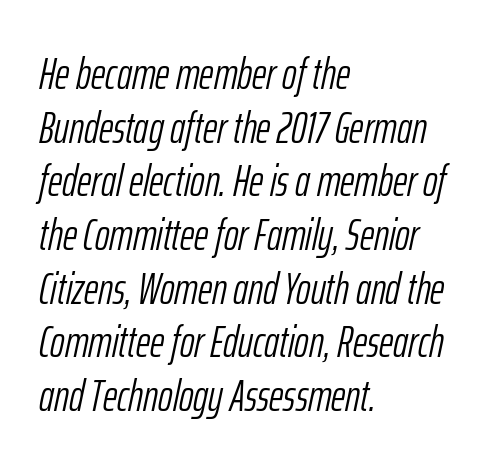
Q: Is the text bold? A: No.
Q: Is the text italic (slanted)? A: Yes, it leans right by about 12 degrees.
Q: Is the text underlined? A: No.
Q: How is the paragraph aligned? A: Left-aligned.
Q: Is the spacing between letters normal or unusually wide? A: Normal.
Q: Width (condensed, normal, or wide)? A: Condensed.
Q: Stroke contrast? A: Low.
Q: x-height? A: Medium.
Q: Monospaced? A: No.
